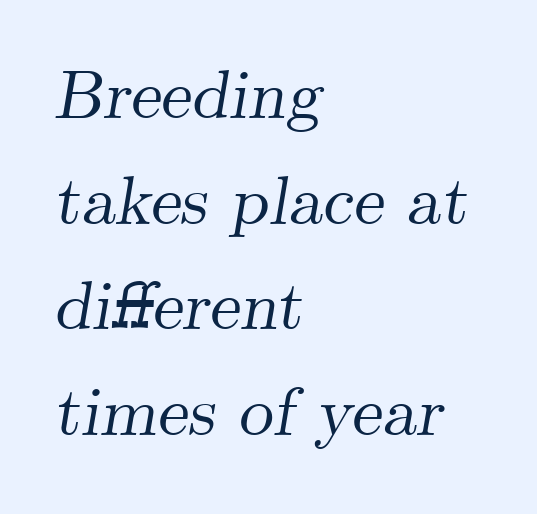
Type without underlining. In terms of posture, this sample is oblique. Honestly, the row spacing looks completely unremarkable. Horizontally, the lines are justified to the leading edge only. Each word holds together tightly as a unit, with standard inter-letter gaps. You could not count columns in this text — the font is proportionally spaced.
